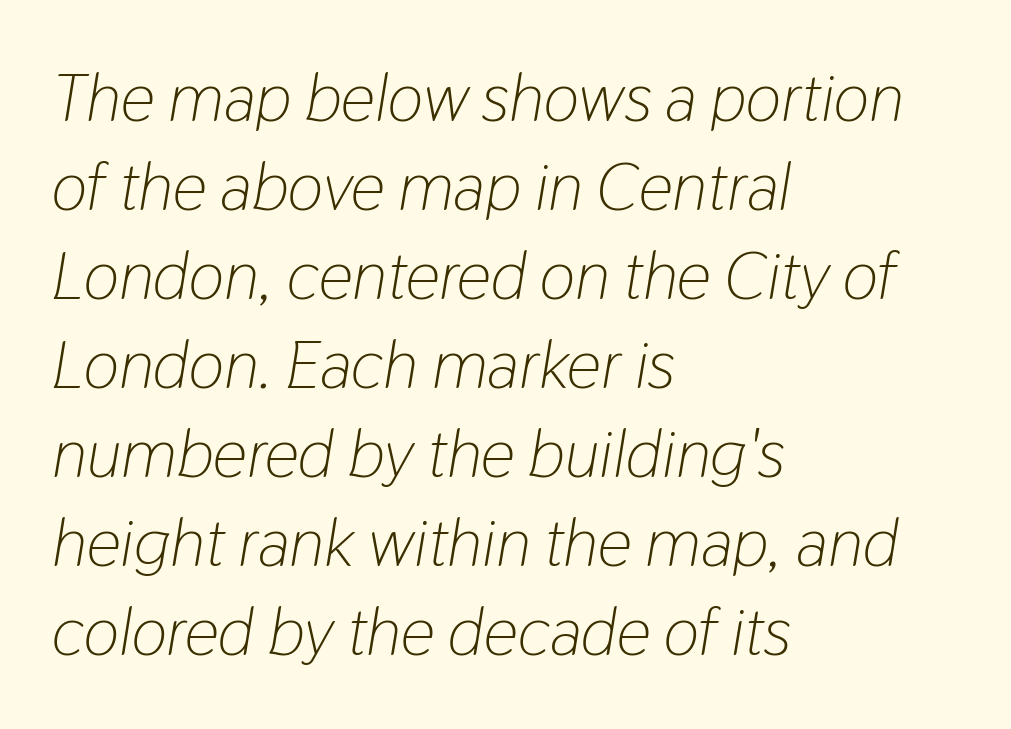
This sample has the flowing, uneven cadence of proportional lettering. Characters are canted at an angle relative to the baseline's perpendicular. Characters follow at the spacing the type designer built in. These lines are set flush left with a ragged right edge.
